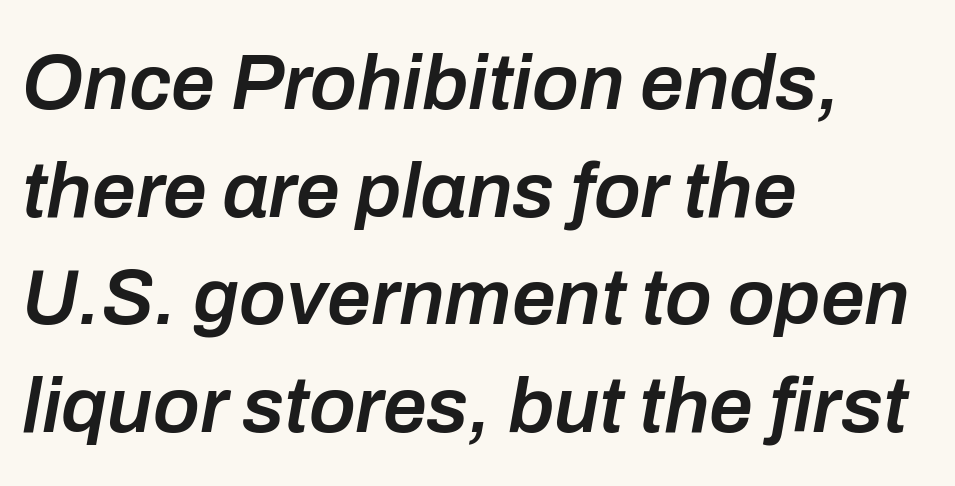
{"italic": "yes", "lean": "right", "slant_degrees": 10, "bold": "semi", "weight": "semibold", "width": "normal", "stroke_contrast": "low", "x_height": "medium", "monospaced": "no", "underline": "no", "align": "left", "line_spacing": "normal", "line_spacing_ratio": 1.38, "letter_spacing": "normal", "letter_spacing_em": 0.0, "glyph_px": 78}
